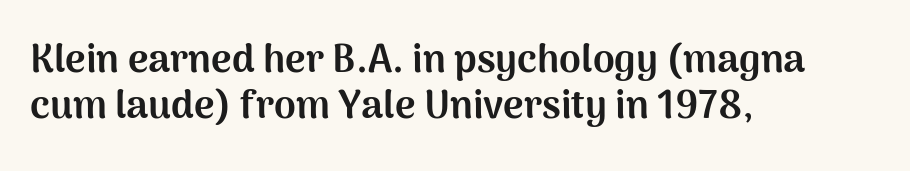
{"serif": "no", "italic": "no", "bold": "yes", "weight": "bold", "width": "normal", "stroke_contrast": "medium", "x_height": "medium", "monospaced": "no", "underline": "no", "align": "left", "line_spacing_ratio": 1.19, "letter_spacing": "normal", "letter_spacing_em": 0.0, "glyph_px": 39}
